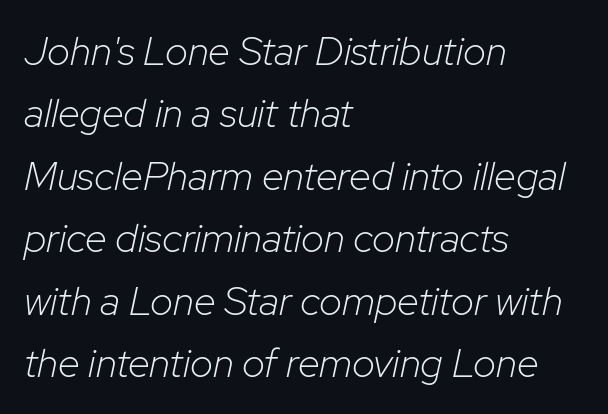
Q: Is the text bold? A: No.
Q: Is the text italic (slanted)? A: Yes, it leans right by about 12 degrees.
Q: Is the text underlined? A: No.
Q: How is the paragraph aligned? A: Left-aligned.
Q: Is the spacing between letters normal or unusually wide? A: Normal.
Q: Is the spacing between lines tight, normal or loose? A: Normal.
Q: Width (condensed, normal, or wide)? A: Normal.
Q: Stroke contrast? A: Low.
Q: x-height? A: Medium.
Q: Monospaced? A: No.
